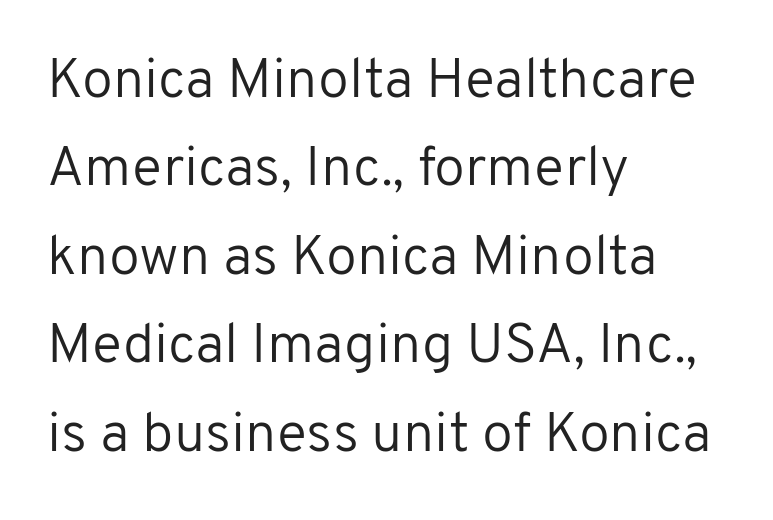
{"serif": "no", "italic": "no", "bold": "no", "weight": "regular", "width": "normal", "stroke_contrast": "low", "x_height": "medium", "monospaced": "no", "underline": "no", "align": "left", "line_spacing": "normal", "line_spacing_ratio": 1.58, "letter_spacing": "normal", "letter_spacing_em": 0.0, "glyph_px": 56}
